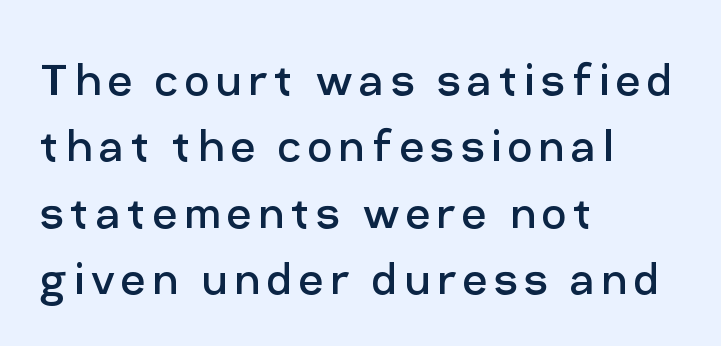
{"serif": "no", "italic": "no", "bold": "no", "weight": "regular", "width": "normal", "stroke_contrast": "low", "x_height": "medium", "monospaced": "no", "underline": "no", "align": "left", "line_spacing_ratio": 1.23, "glyph_px": 54}
